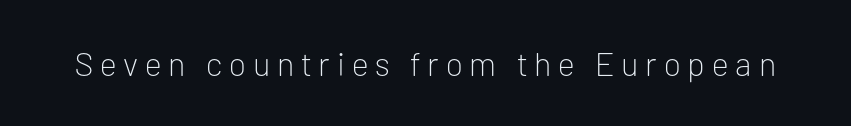
The image shows 33 px light sans-serif type, upright; set unusually wide letter spacing (+0.21 em), not underlined; low stroke contrast and a medium x-height.
